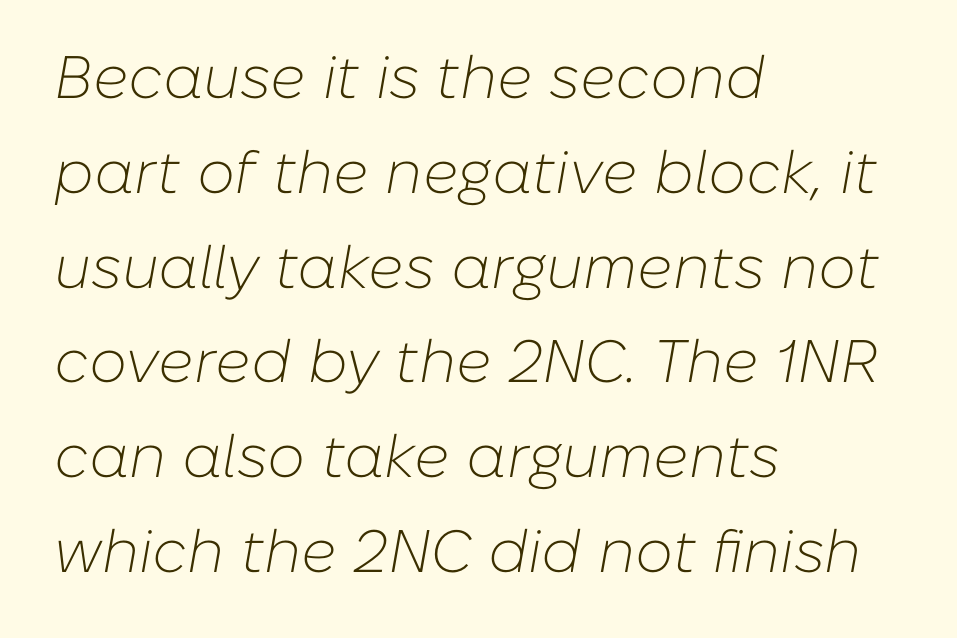
The image shows 60 px light type, italic (leaning right); set left-aligned, normal line spacing (1.58x), normal letter spacing, not underlined; low stroke contrast and a medium x-height.
